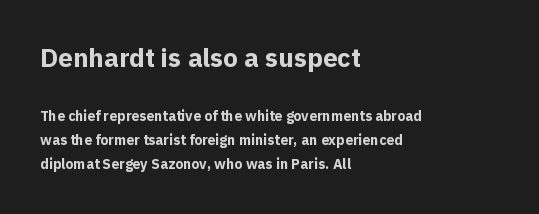
The image shows 26 px bold type, upright; set left-aligned, line spacing 1.73x, normal letter spacing, not underlined; the first (top) block is 1.86x larger.
